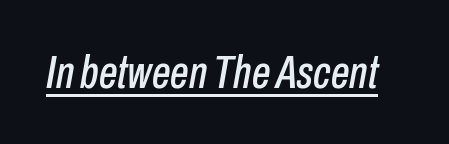
The image shows 47 px condensed type, italic (leaning right); set normal letter spacing, underlined; low stroke contrast and a medium x-height.
